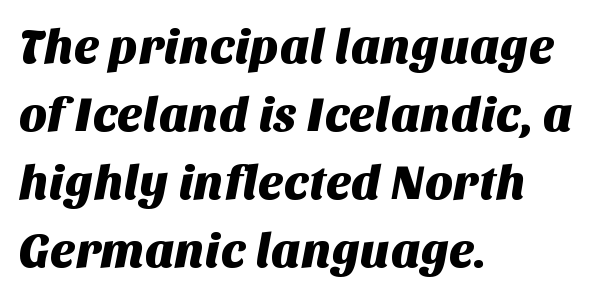
Words appear dense and cohesive because spacing is normal. The ragged edge is on the right, which tells us the setting is flush left. A typesetter would call this proportional, since set widths differ per character. The glyphs are unaccompanied by any horizontal stroke below them.
